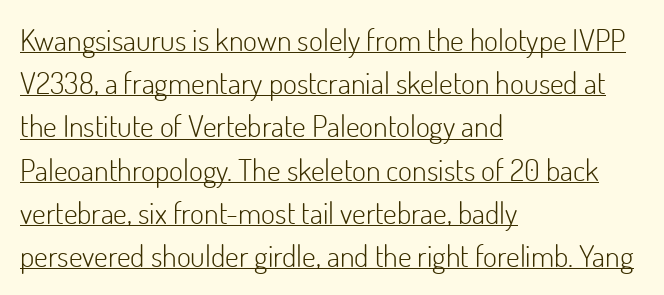
The image shows 30 px light sans-serif type, upright; set left-aligned, normal line spacing (1.44x), normal letter spacing, underlined; low stroke contrast and a small x-height.
